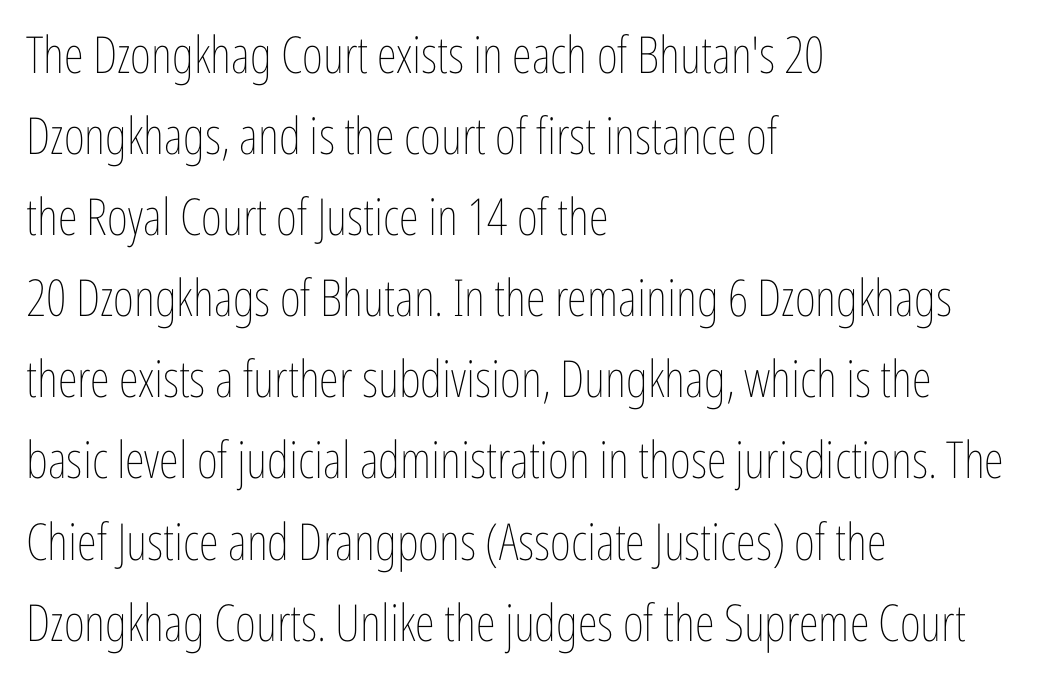
The image shows 51 px thin, condensed type, upright; set left-aligned, normal line spacing (1.59x), normal letter spacing, not underlined; low stroke contrast and a medium x-height.
